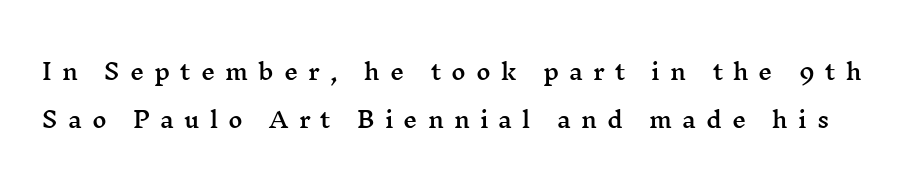
{"italic": "no", "underline": "no", "line_spacing": "loose", "line_spacing_ratio": 2.16, "letter_spacing": "wide", "letter_spacing_em": 0.46, "glyph_px": 22}
